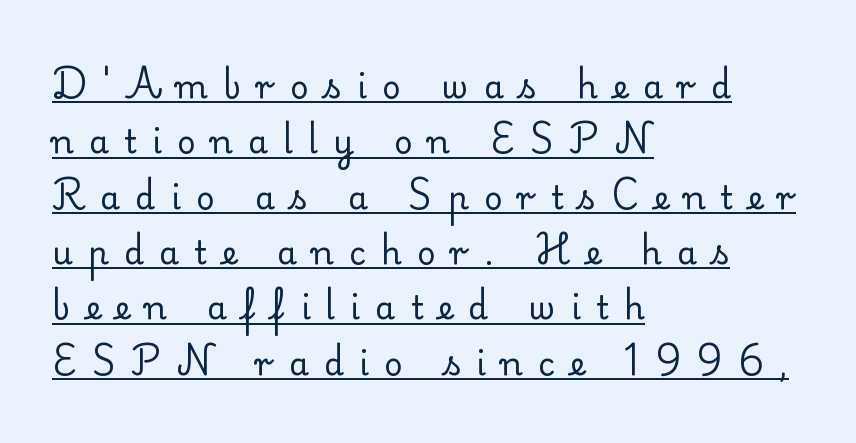
Q: Is the text bold? A: No.
Q: Is the text italic (slanted)? A: No, it is upright.
Q: Is the typeface a serif or a sans-serif typeface? A: Serif.
Q: Is the text underlined? A: Yes.
Q: How is the paragraph aligned? A: Left-aligned.
Q: Is the spacing between letters normal or unusually wide? A: Unusually wide.
Q: Width (condensed, normal, or wide)? A: Normal.
Q: Stroke contrast? A: Low.
Q: x-height? A: Small.
Q: Monospaced? A: No.
